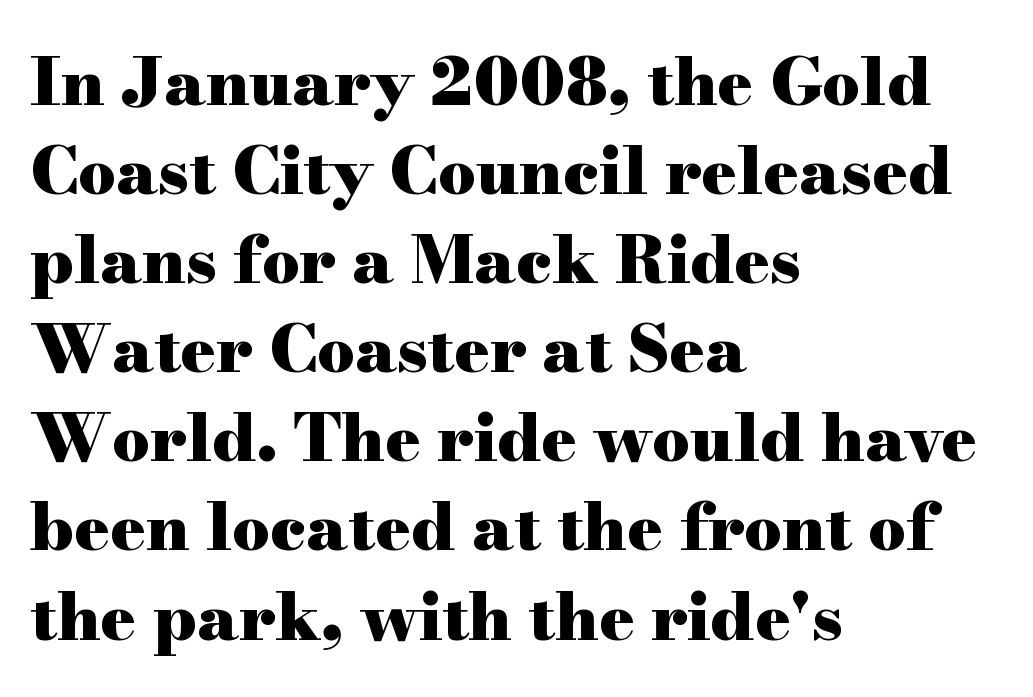
The image shows 66 px heavy, wide serif type, upright; set left-aligned, normal line spacing (1.35x), normal letter spacing, not underlined; high stroke contrast and a small x-height.
